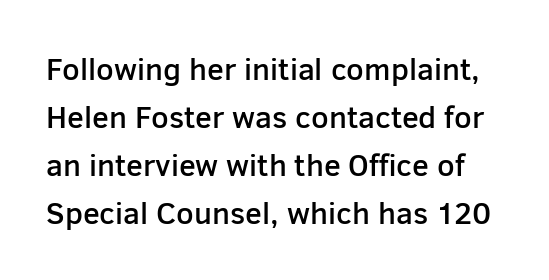
Q: Is the text bold? A: Semi-bold.
Q: Is the text italic (slanted)? A: No, it is upright.
Q: Is the typeface a serif or a sans-serif typeface? A: Sans-serif.
Q: Is the text underlined? A: No.
Q: Is the spacing between letters normal or unusually wide? A: Normal.
Q: Is the spacing between lines tight, normal or loose? A: Normal.
Q: Width (condensed, normal, or wide)? A: Normal.
Q: Stroke contrast? A: Low.
Q: x-height? A: Medium.
Q: Monospaced? A: No.
